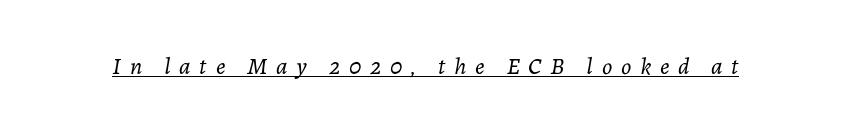
The image shows 24 px text type, italic (leaning right); set unusually wide letter spacing (+0.36 em), underlined.
